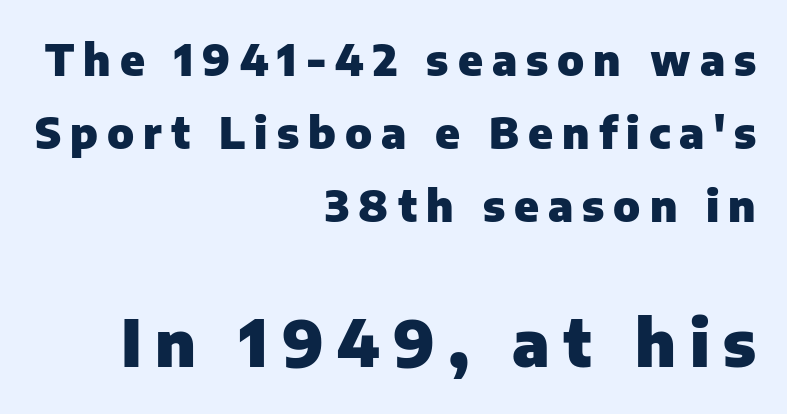
{"serif": "no", "italic": "no", "bold": "yes", "weight": "heavy", "width": "normal", "stroke_contrast": "low", "x_height": "medium", "monospaced": "no", "underline": "no", "align": "right", "line_spacing": "normal", "line_spacing_ratio": 1.7, "letter_spacing": "wide", "letter_spacing_em": 0.21, "larger_block": "second", "size_ratio": 1.49, "glyph_px": 64}
